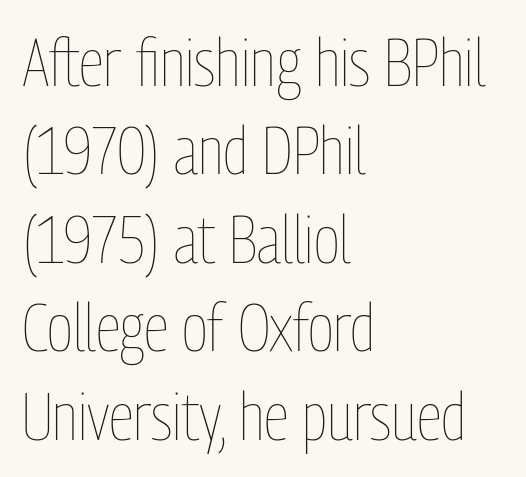
The image shows 66 px thin, condensed type, upright; set left-aligned, normal line spacing (1.34x), normal letter spacing, not underlined; low stroke contrast and a medium x-height.
